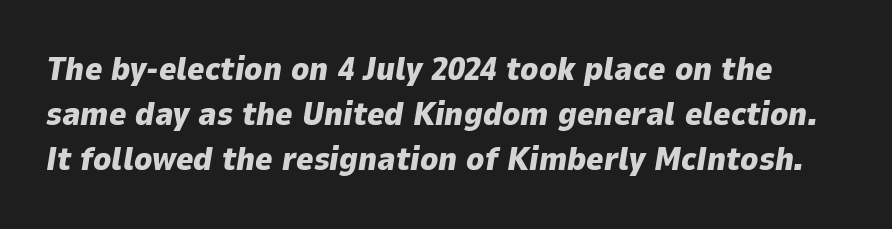
Q: Is the text bold? A: Yes.
Q: Is the text italic (slanted)? A: Yes, it leans right by about 9 degrees.
Q: Is the text underlined? A: No.
Q: Is the spacing between letters normal or unusually wide? A: Normal.
Q: Is the spacing between lines tight, normal or loose? A: Normal.
Q: Width (condensed, normal, or wide)? A: Normal.
Q: Stroke contrast? A: Low.
Q: x-height? A: Medium.
Q: Monospaced? A: No.
